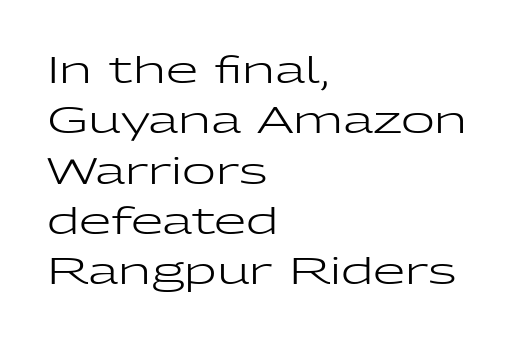
Q: Is the text bold? A: No.
Q: Is the text italic (slanted)? A: No, it is upright.
Q: Is the typeface a serif or a sans-serif typeface? A: Sans-serif.
Q: Is the text underlined? A: No.
Q: How is the paragraph aligned? A: Left-aligned.
Q: Is the spacing between letters normal or unusually wide? A: Normal.
Q: Is the spacing between lines tight, normal or loose? A: Normal.
Q: Width (condensed, normal, or wide)? A: Wide.
Q: Stroke contrast? A: Low.
Q: x-height? A: Medium.
Q: Monospaced? A: No.
